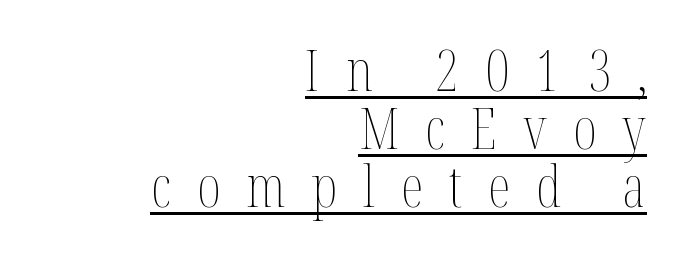
The image shows 57 px thin, condensed type, upright; set right-aligned, tight line spacing (1.02x), unusually wide letter spacing (+0.46 em), underlined; medium stroke contrast and a medium x-height.
